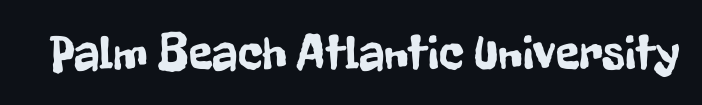
{"serif": "no", "italic": "no", "width": "condensed", "stroke_contrast": "low", "x_height": "medium", "monospaced": "no", "underline": "no", "letter_spacing": "normal", "letter_spacing_em": 0.0, "glyph_px": 49}
